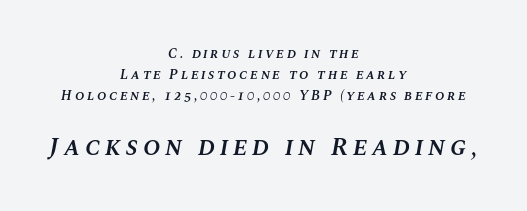
{"italic": "yes", "lean": "right", "slant_degrees": 10, "bold": "semi", "underline": "no", "align": "center", "line_spacing": "normal", "line_spacing_ratio": 1.5, "larger_block": "second", "size_ratio": 1.86, "glyph_px": 26}
